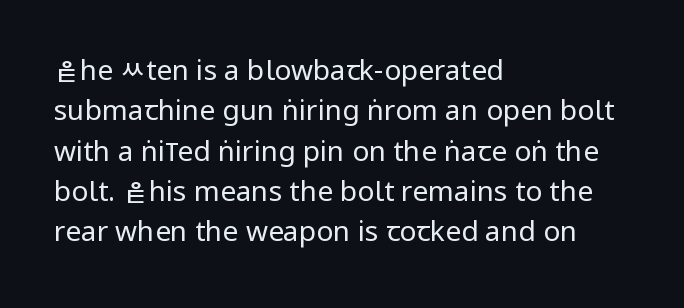
The image shows 28 px regular-weight, condensed sans-serif type, upright; set left-aligned, normal line spacing (1.44x), normal letter spacing, not underlined; low stroke contrast.
